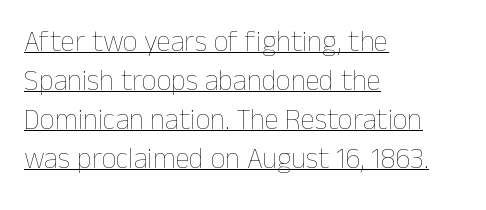
Q: Is the text bold? A: No.
Q: Is the text italic (slanted)? A: No, it is upright.
Q: Is the text underlined? A: Yes.
Q: How is the paragraph aligned? A: Left-aligned.
Q: Is the spacing between letters normal or unusually wide? A: Normal.
Q: Is the spacing between lines tight, normal or loose? A: Normal.
Q: Width (condensed, normal, or wide)? A: Normal.
Q: Stroke contrast? A: Low.
Q: x-height? A: Medium.
Q: Monospaced? A: No.
